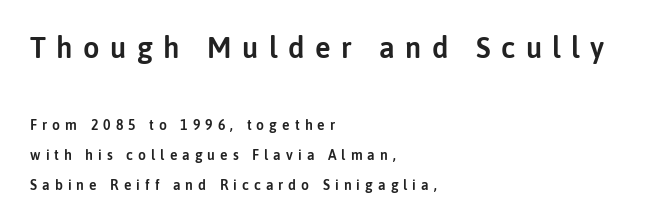
Q: Is the text italic (slanted)? A: No, it is upright.
Q: Is the typeface a serif or a sans-serif typeface? A: Sans-serif.
Q: Is the text underlined? A: No.
Q: How is the paragraph aligned? A: Left-aligned.
Q: Is the spacing between letters normal or unusually wide? A: Unusually wide.
Q: Is the spacing between lines tight, normal or loose? A: Loose.
Q: Which block of text is set in a larger size, the first (top) or the second (bottom)? A: The first (top) one.
Q: Width (condensed, normal, or wide)? A: Normal.
Q: Stroke contrast? A: Low.
Q: x-height? A: Medium.
Q: Monospaced? A: No.
